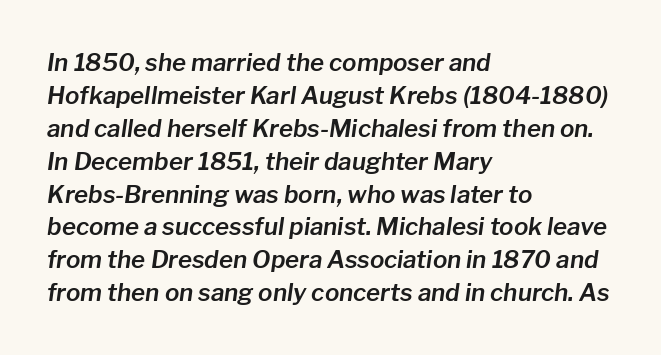
{"italic": "yes", "lean": "right", "slant_degrees": 8, "underline": "no", "align": "left", "line_spacing": "normal", "line_spacing_ratio": 1.37, "letter_spacing": "normal", "letter_spacing_em": 0.0, "glyph_px": 24}
